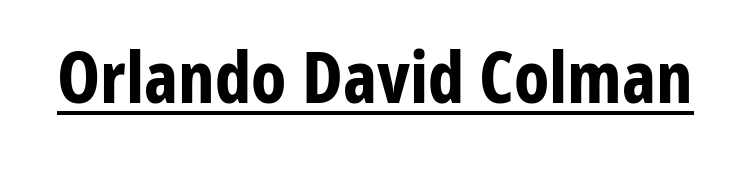
The text was rendered using a sans face with plain stroke endings. Ascenders rise straight up at ninety degrees. Here the designer chose a conventional face with non-uniform glyph widths. The glyphs are accompanied by a horizontal stroke just below them. Observe the ordinary spacing: letters are neighbours, not strangers. Each glyph is drawn with heavy, bold strokes.
